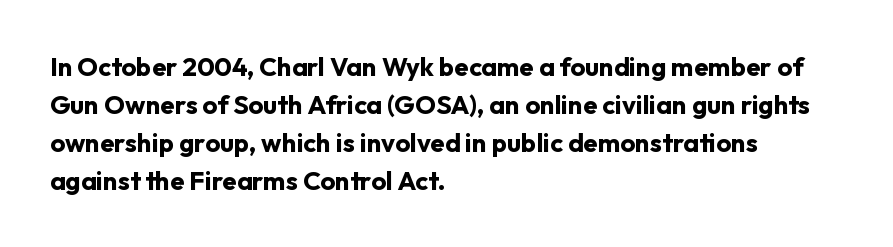
Q: Is the text bold? A: Yes.
Q: Is the text italic (slanted)? A: No, it is upright.
Q: Is the text underlined? A: No.
Q: How is the paragraph aligned? A: Left-aligned.
Q: Is the spacing between letters normal or unusually wide? A: Normal.
Q: Is the spacing between lines tight, normal or loose? A: Normal.
